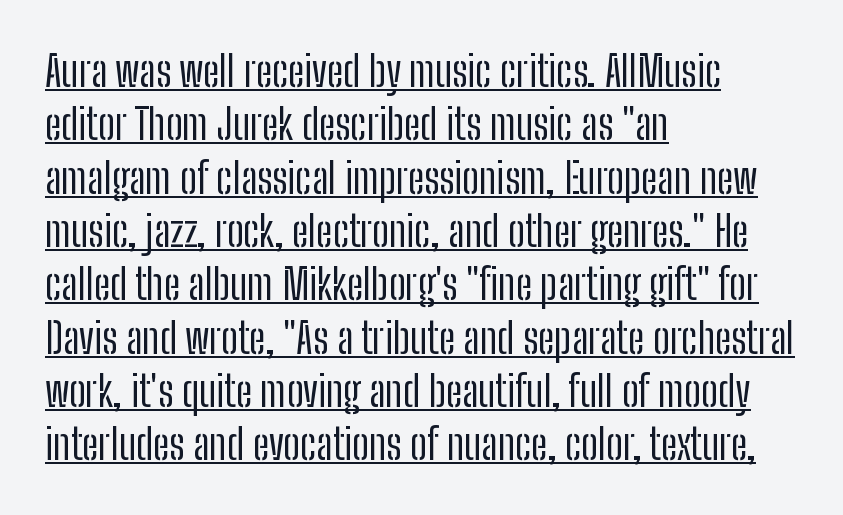
The image shows 42 px regular-weight, condensed sans-serif type, upright; set left-aligned, normal line spacing (1.27x), normal letter spacing, underlined; low stroke contrast and a medium x-height.
